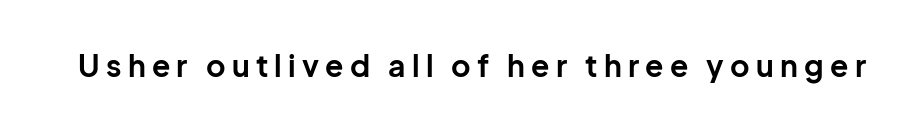
{"serif": "no", "italic": "no", "bold": "yes", "weight": "bold", "width": "normal", "stroke_contrast": "low", "x_height": "medium", "monospaced": "no", "underline": "no", "letter_spacing": "wide", "letter_spacing_em": 0.21, "glyph_px": 30}
